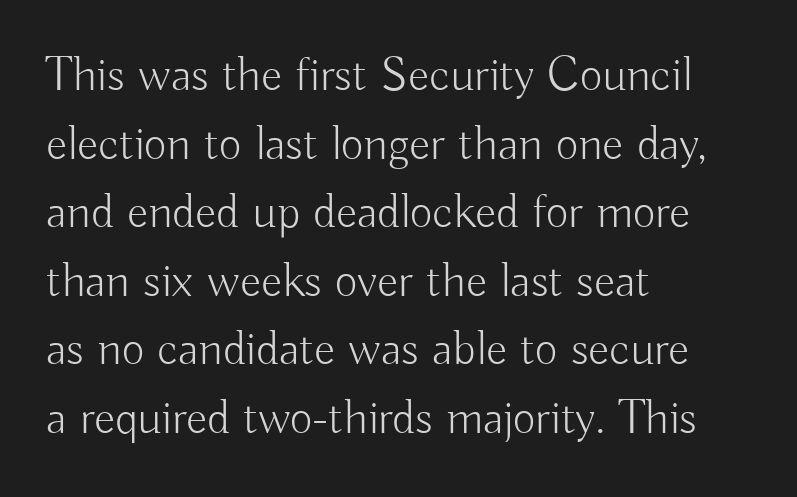
The image shows 49 px light sans-serif type, upright; set left-aligned, normal line spacing (1.4x), normal letter spacing, not underlined; low stroke contrast and a small x-height.
